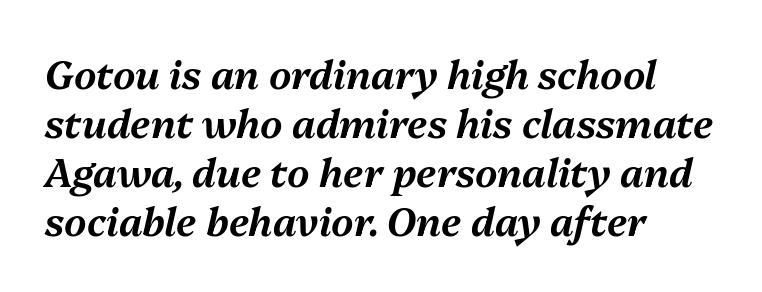
{"italic": "yes", "lean": "right", "slant_degrees": 13, "width": "normal", "stroke_contrast": "medium", "x_height": "medium", "monospaced": "no", "underline": "no", "align": "left", "line_spacing": "normal", "line_spacing_ratio": 1.26, "letter_spacing": "normal", "letter_spacing_em": 0.0, "glyph_px": 39}
